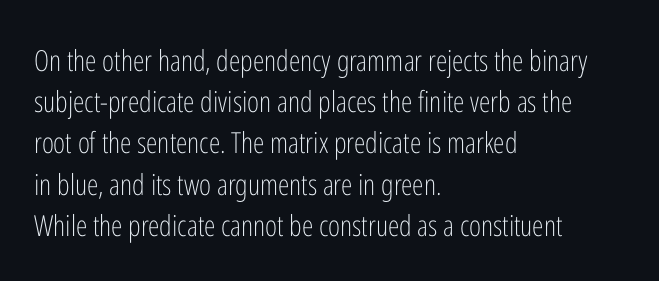
Q: Is the text bold? A: No.
Q: Is the text italic (slanted)? A: No, it is upright.
Q: Is the typeface a serif or a sans-serif typeface? A: Sans-serif.
Q: Is the text underlined? A: No.
Q: How is the paragraph aligned? A: Left-aligned.
Q: Is the spacing between letters normal or unusually wide? A: Normal.
Q: Is the spacing between lines tight, normal or loose? A: Normal.
Q: Width (condensed, normal, or wide)? A: Condensed.
Q: Stroke contrast? A: Low.
Q: x-height? A: Medium.
Q: Monospaced? A: No.
